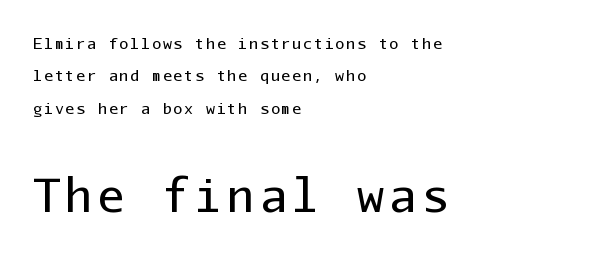
The image shows 45 px regular-weight sans-serif type, upright, monospaced; set left-aligned, loose line spacing (2.16x), not underlined; the second (bottom) block is 3.0x larger; low stroke contrast and a medium x-height.
